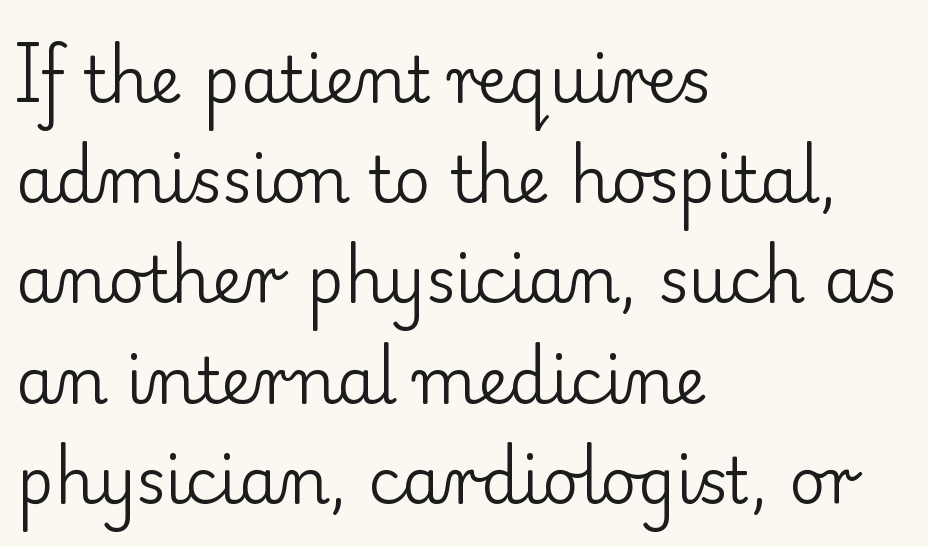
Q: Is the text bold? A: No.
Q: Is the text italic (slanted)? A: No, it is upright.
Q: Is the typeface a serif or a sans-serif typeface? A: Serif.
Q: Is the text underlined? A: No.
Q: How is the paragraph aligned? A: Left-aligned.
Q: Is the spacing between letters normal or unusually wide? A: Normal.
Q: Is the spacing between lines tight, normal or loose? A: Normal.
Q: Width (condensed, normal, or wide)? A: Normal.
Q: Stroke contrast? A: Low.
Q: x-height? A: Small.
Q: Monospaced? A: No.
